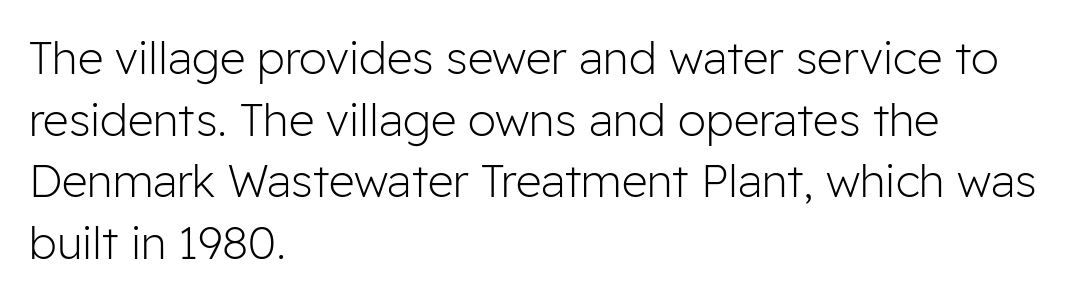
This sample uses plain, unmodified letter spacing. Check under the words: just untouched page. Notice how the stems are strictly vertical — no italics here. Where is the straight margin? On the left. Regular leading. Proportional: the letters do not fall into vertical columns.
